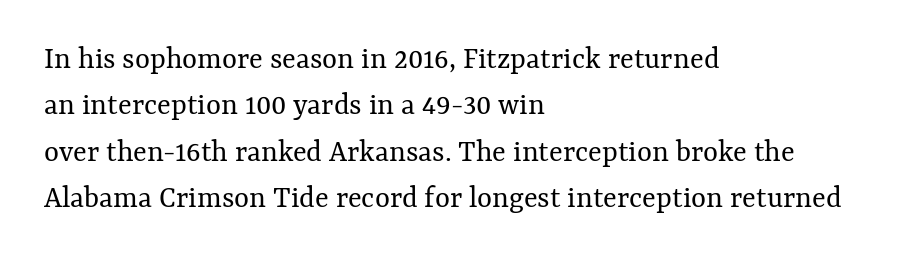
The image shows 32 px regular-weight type, upright; set left-aligned, normal line spacing (1.45x), normal letter spacing, not underlined; medium stroke contrast and a medium x-height.
